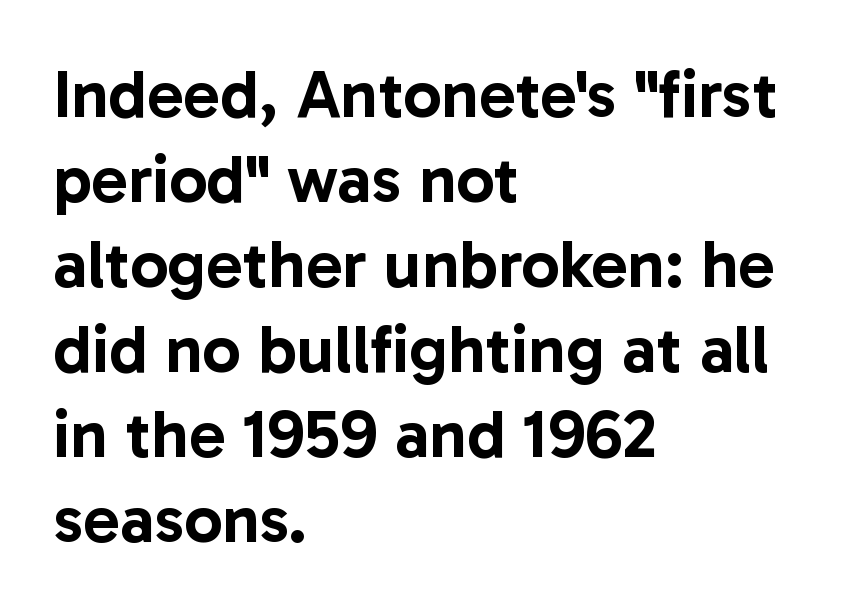
The rag falls on the right side of this text block. The face used here is proportionally spaced, like ordinary book or web type. The gap between lines stays unmarked. The letters stand upright; this is a roman face. What kind of face is this? One without serifs — a sans. Default kerning and tracking; the words read as compact shapes.
